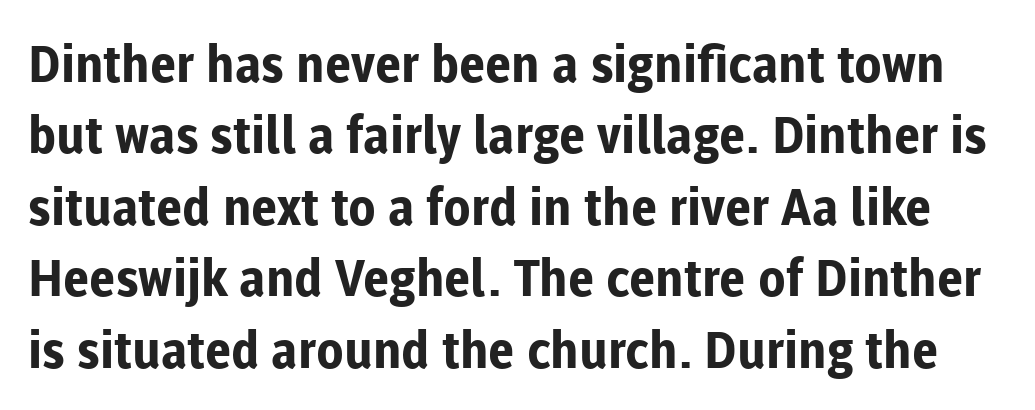
Q: Is the text bold? A: Yes.
Q: Is the text italic (slanted)? A: No, it is upright.
Q: Is the typeface a serif or a sans-serif typeface? A: Sans-serif.
Q: Is the text underlined? A: No.
Q: Is the spacing between letters normal or unusually wide? A: Normal.
Q: Is the spacing between lines tight, normal or loose? A: Normal.
Q: Width (condensed, normal, or wide)? A: Normal.
Q: Stroke contrast? A: Low.
Q: x-height? A: Medium.
Q: Monospaced? A: No.
